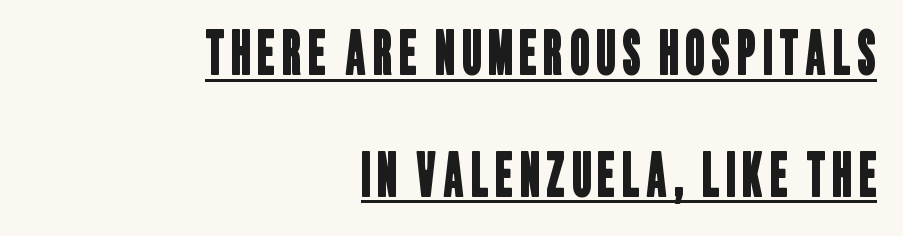
Widely set lines give the paragraph a tall, airy silhouette. The glyphs in this specimen are sans serif. Line ends are locked; line starts wander. Has an underline been added? It has. The face used here is proportionally spaced, like ordinary book or web type.
